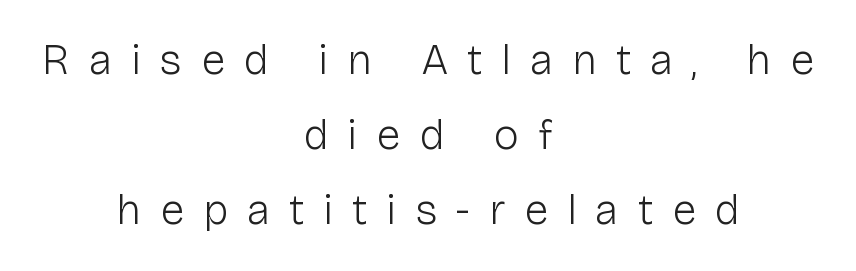
The image shows 43 px light sans-serif type, upright; set centered, line spacing 1.75x, unusually wide letter spacing (+0.44 em), not underlined; low stroke contrast and a medium x-height.
